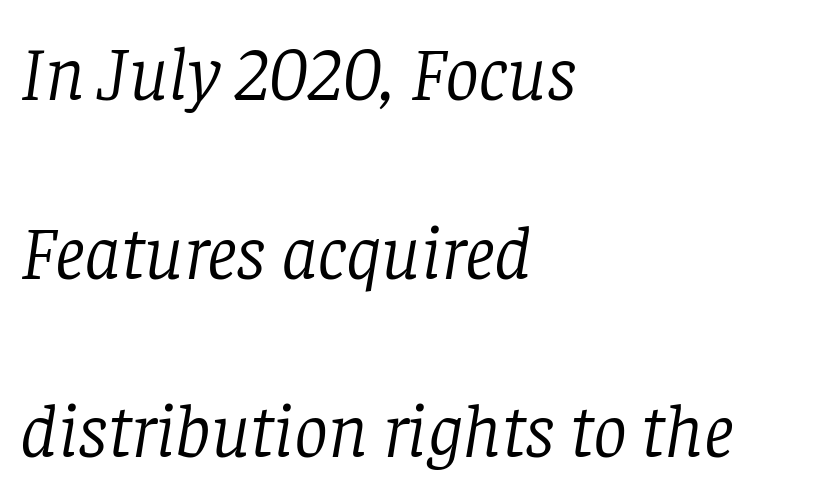
The characters display serif detailing at their extremities. Clear beneath every line of the passage. Would a proofreader flag this as italicized? Yes. Horizontal bands of white between lines are thick stripes. Looks like regular typesetting: each glyph gets only the width it needs. Stems here are at most as thick as an everyday book face.
